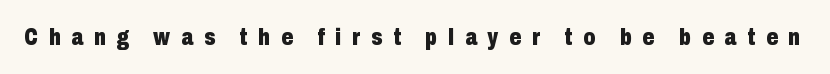
In terms of letterspacing, this is a distinctly airy, spread setting. This is roman type, the default non-slanted kind. The passage shown is emphatically bold. Quick note: underline off.
